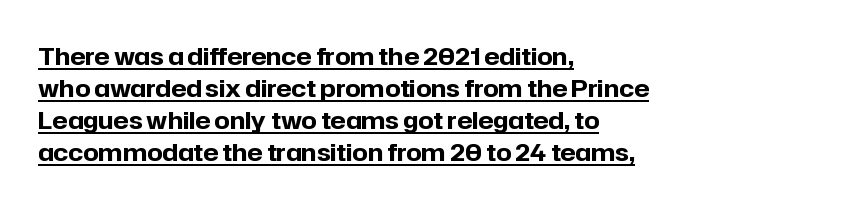
{"italic": "no", "bold": "yes", "underline": "yes", "align": "left", "line_spacing": "normal", "line_spacing_ratio": 1.33, "letter_spacing": "normal", "letter_spacing_em": 0.0, "glyph_px": 24}
